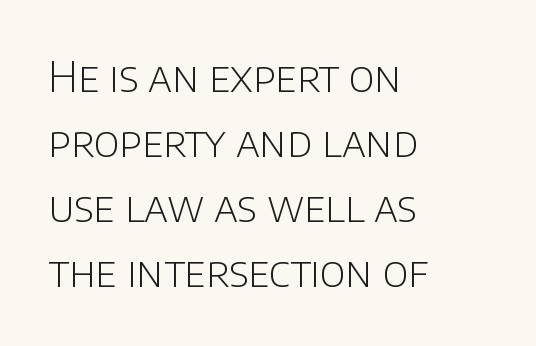
Think of a printed novel: that variable character pitch is what you see here. The lettering stays uniformly vertical, giving the passage a roman look. Type without underlining. Does the leading feel generous? No, just average. This sample uses plain, unmodified letter spacing. A classic flush-left, rag-right setting is used for this passage.
